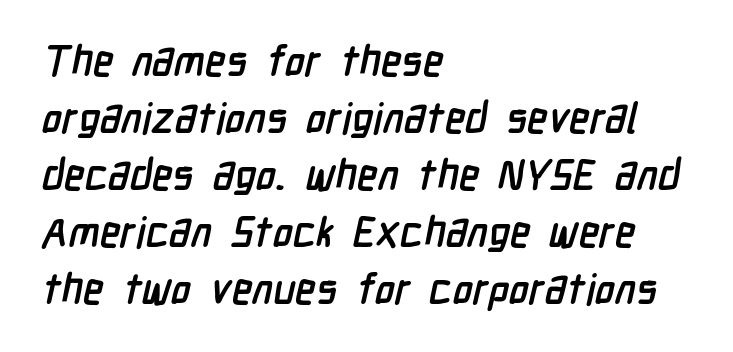
Q: Is the text bold? A: Yes.
Q: Is the typeface a serif or a sans-serif typeface? A: Sans-serif.
Q: Is the text underlined? A: No.
Q: How is the paragraph aligned? A: Left-aligned.
Q: Is the spacing between letters normal or unusually wide? A: Normal.
Q: Is the spacing between lines tight, normal or loose? A: Normal.
Q: Width (condensed, normal, or wide)? A: Condensed.
Q: Stroke contrast? A: Low.
Q: x-height? A: Medium.
Q: Monospaced? A: No.
